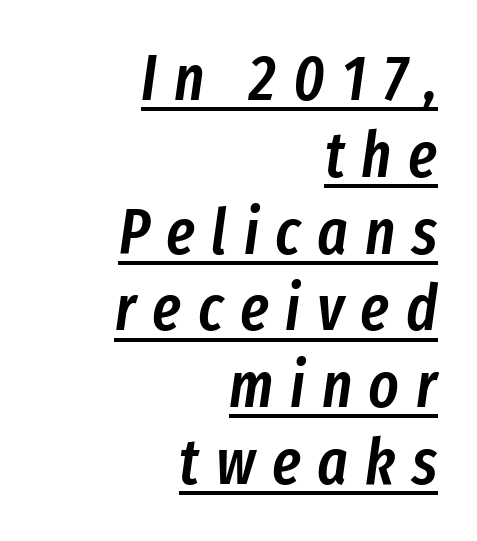
The image shows 64 px semibold, condensed type, italic (leaning right); set right-aligned, line spacing 1.2x, unusually wide letter spacing (+0.26 em), underlined; low stroke contrast and a medium x-height.
